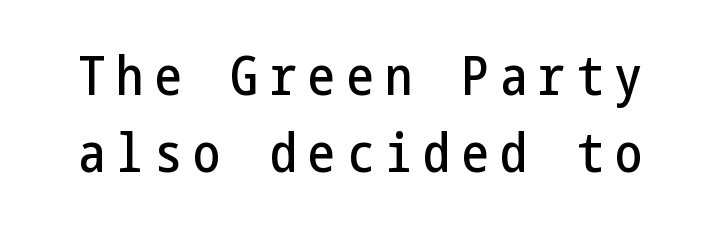
Q: Is the text italic (slanted)? A: No, it is upright.
Q: Is the typeface a serif or a sans-serif typeface? A: Sans-serif.
Q: Is the text underlined? A: No.
Q: Is the spacing between letters normal or unusually wide? A: Unusually wide.
Q: Is the spacing between lines tight, normal or loose? A: Normal.
Q: Width (condensed, normal, or wide)? A: Condensed.
Q: Stroke contrast? A: Low.
Q: x-height? A: Medium.
